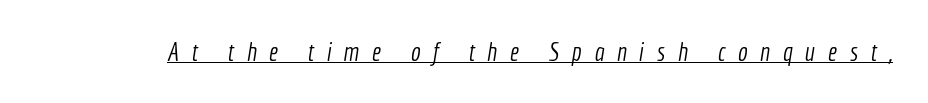
The font sits on the lighter half of the weight spectrum, regular included. The words here are underlined. Display-style spreading of the glyphs; the letterfit is very open.
